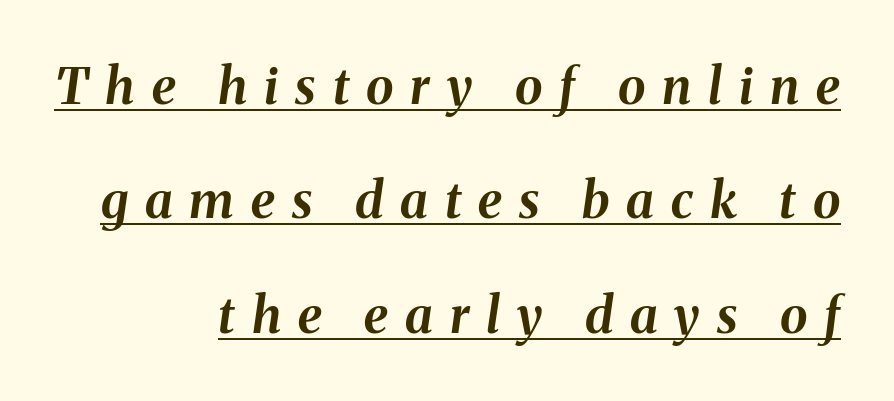
Q: Is the text bold? A: Yes.
Q: Is the text italic (slanted)? A: Yes, it leans right by about 8 degrees.
Q: Is the text underlined? A: Yes.
Q: How is the paragraph aligned? A: Right-aligned.
Q: Is the spacing between letters normal or unusually wide? A: Unusually wide.
Q: Is the spacing between lines tight, normal or loose? A: Loose.
Q: Width (condensed, normal, or wide)? A: Normal.
Q: Stroke contrast? A: Medium.
Q: x-height? A: Medium.
Q: Monospaced? A: No.
